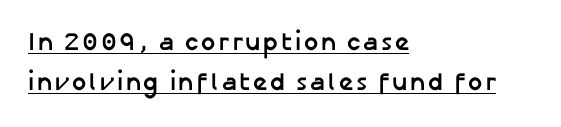
Q: Is the text bold? A: Yes.
Q: Is the text italic (slanted)? A: No, it is upright.
Q: Is the text underlined? A: Yes.
Q: How is the paragraph aligned? A: Left-aligned.
Q: Is the spacing between lines tight, normal or loose? A: Normal.
